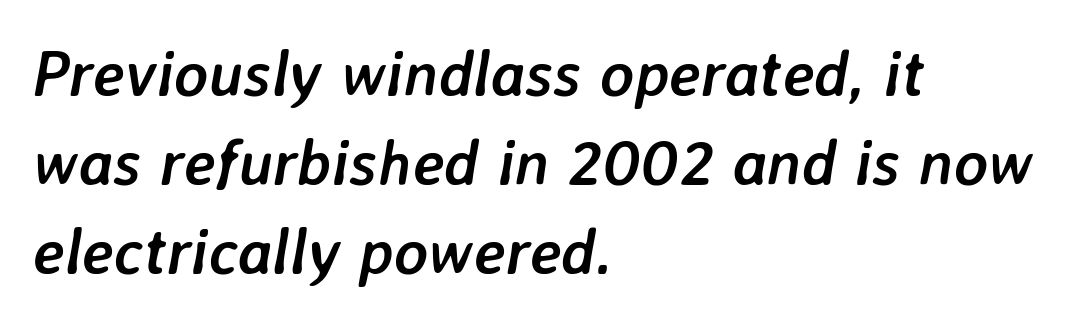
The image shows 64 px semibold type, italic (leaning right); set left-aligned, normal line spacing (1.39x), normal letter spacing, not underlined; low stroke contrast and a medium x-height.
